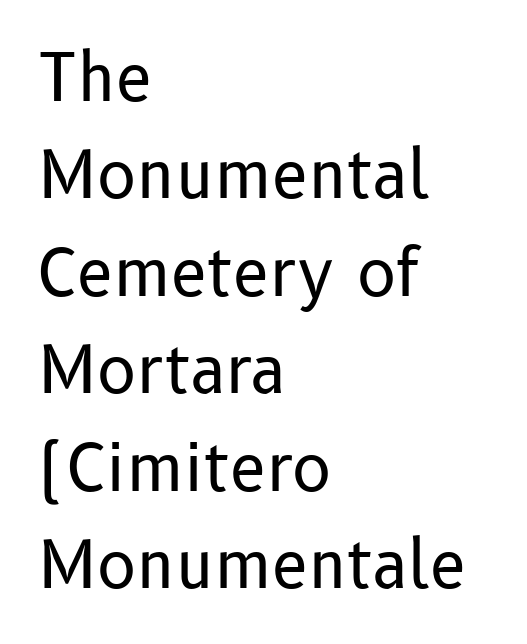
Underlining? Definitely not there. Alignment: flush left. A typesetter would mark this as roman, not italic. Weight: regular or lighter. The rendering keeps characters at their native spacing.
